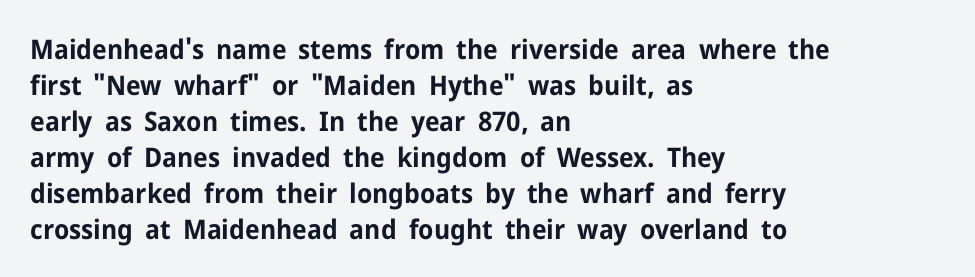
{"italic": "no", "bold": "yes", "underline": "no", "align": "left", "line_spacing": "normal", "line_spacing_ratio": 1.33, "letter_spacing": "normal", "letter_spacing_em": 0.0, "glyph_px": 27}
